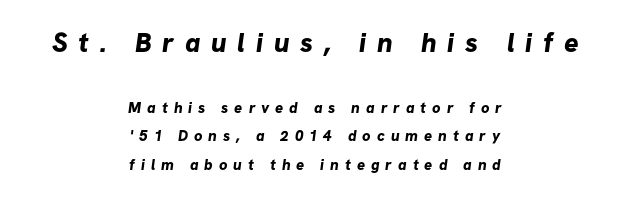
Q: Is the text bold? A: Yes.
Q: Is the text underlined? A: No.
Q: How is the paragraph aligned? A: Centered.
Q: Is the spacing between letters normal or unusually wide? A: Unusually wide.
Q: Is the spacing between lines tight, normal or loose? A: Loose.
Q: Which block of text is set in a larger size, the first (top) or the second (bottom)? A: The first (top) one.
